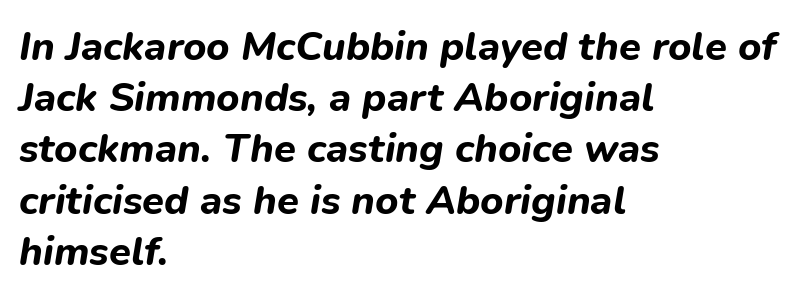
The image shows 40 px bold type, italic (leaning right); set left-aligned, normal line spacing (1.28x), normal letter spacing, not underlined; low stroke contrast and a medium x-height.
